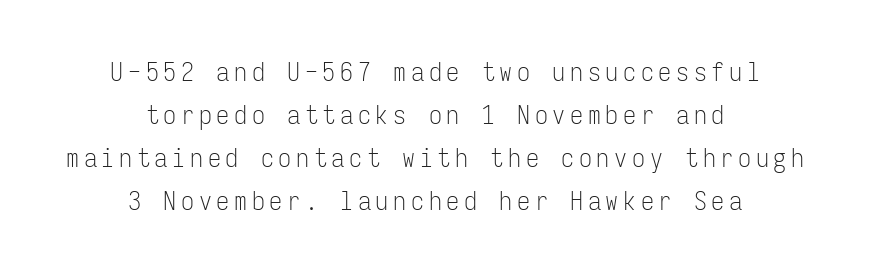
The image shows 26 px text type, upright; set centered, normal line spacing (1.66x), not underlined.
